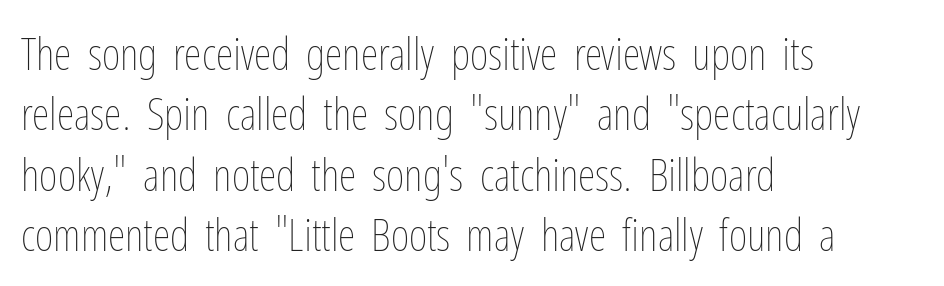
Q: Is the text bold? A: No.
Q: Is the text italic (slanted)? A: No, it is upright.
Q: Is the text underlined? A: No.
Q: How is the paragraph aligned? A: Left-aligned.
Q: Is the spacing between letters normal or unusually wide? A: Normal.
Q: Is the spacing between lines tight, normal or loose? A: Normal.
Q: Width (condensed, normal, or wide)? A: Condensed.
Q: Stroke contrast? A: Low.
Q: x-height? A: Medium.
Q: Monospaced? A: No.
